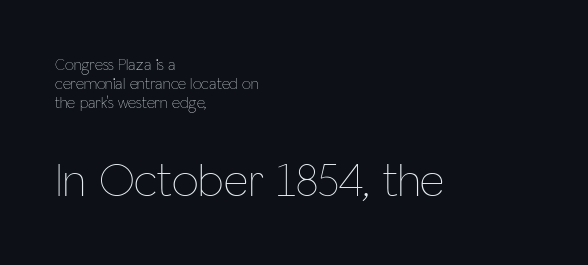
Q: Is the text bold? A: No.
Q: Is the text italic (slanted)? A: No, it is upright.
Q: Is the text underlined? A: No.
Q: How is the paragraph aligned? A: Left-aligned.
Q: Is the spacing between letters normal or unusually wide? A: Normal.
Q: Which block of text is set in a larger size, the first (top) or the second (bottom)? A: The second (bottom) one.
Q: Width (condensed, normal, or wide)? A: Condensed.
Q: Stroke contrast? A: Low.
Q: x-height? A: Medium.
Q: Monospaced? A: No.
